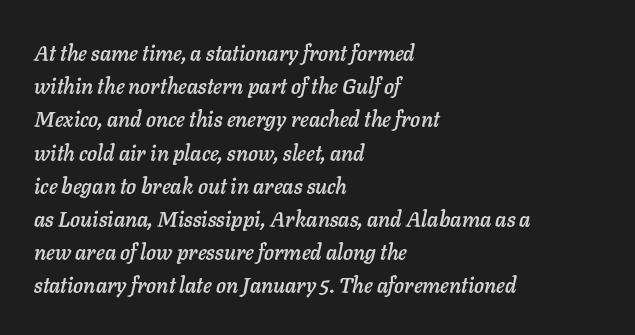
Q: Is the text italic (slanted)? A: Yes, it leans right by about 11 degrees.
Q: Is the text underlined? A: No.
Q: How is the paragraph aligned? A: Left-aligned.
Q: Is the spacing between letters normal or unusually wide? A: Normal.
Q: Is the spacing between lines tight, normal or loose? A: Normal.
